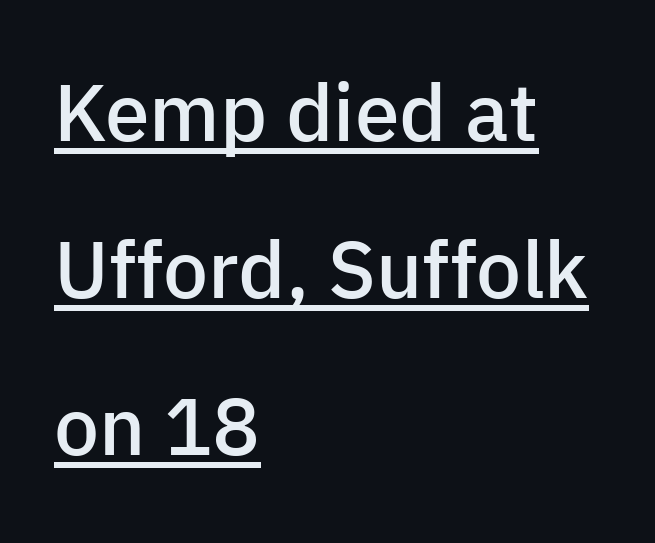
Every stem runs plumb, perpendicular to the baseline. Does a line run under the words? Yes, clearly. Is the type bold? Partly — it's a semibold, heavier than regular but not fully bold. One-word summary of the alignment: left. Looks like regular typesetting: each glyph gets only the width it needs. Note: no serifs on the glyphs.
